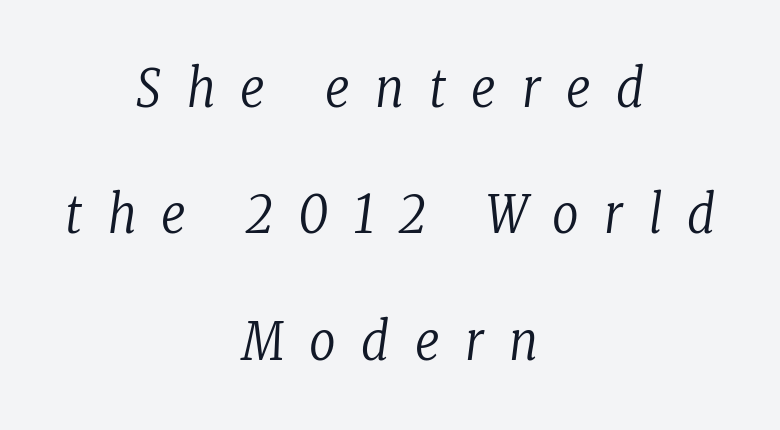
The words here are not underlined. Are there feet on the stems? There are — it's a serif. What's the leading like? Stretched, with rows far apart. Would a proofreader flag this as italicized? Yes.
